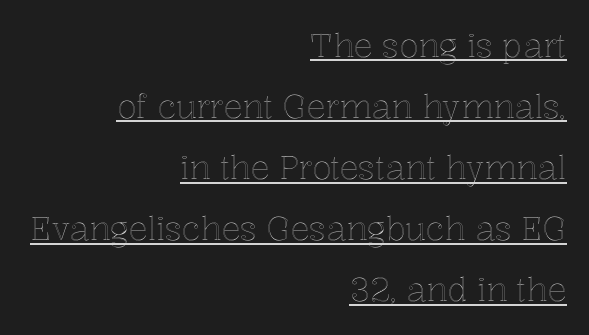
The image shows 32 px text type, upright; set right-aligned, loose line spacing (1.91x), normal letter spacing, underlined; a medium x-height.
